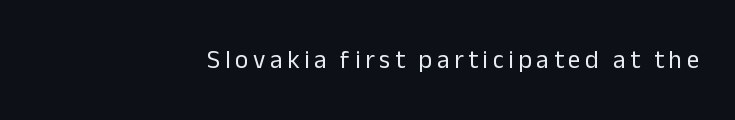
The image shows 25 px text type, upright; set right-aligned, not underlined.
